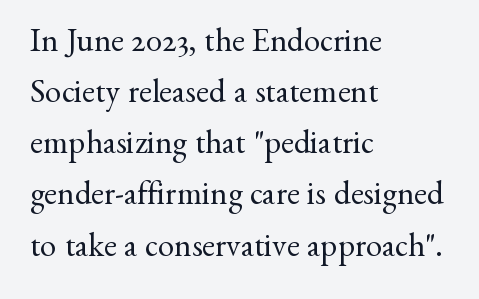
Look at the tracking — it's just the regular setting, nothing added. Each row of text sits above clean, open space. Proportional: the letters do not fall into vertical columns. You can tell from the footed stems that serif type was used. If you drew a line through each stem, it would be perfectly vertical. Weight: not bold — regular or lighter.
